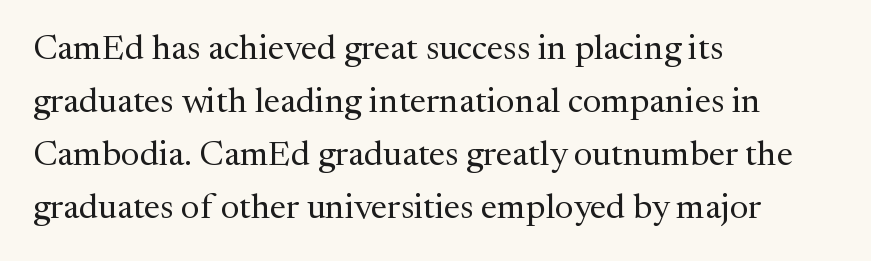
Q: Is the text bold? A: No.
Q: Is the text italic (slanted)? A: No, it is upright.
Q: Is the typeface a serif or a sans-serif typeface? A: Serif.
Q: Is the text underlined? A: No.
Q: How is the paragraph aligned? A: Left-aligned.
Q: Is the spacing between letters normal or unusually wide? A: Normal.
Q: Is the spacing between lines tight, normal or loose? A: Normal.
Q: Width (condensed, normal, or wide)? A: Normal.
Q: Stroke contrast? A: Medium.
Q: x-height? A: Medium.
Q: Monospaced? A: No.
